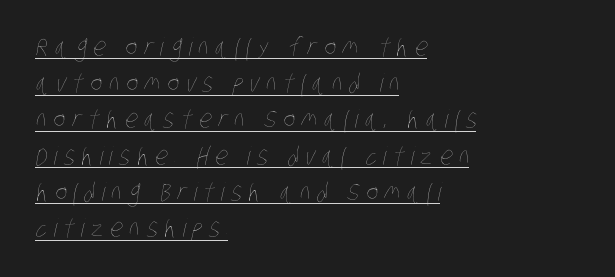
{"bold": "no", "underline": "yes", "align": "left", "line_spacing": "normal", "line_spacing_ratio": 1.45, "letter_spacing": "wide", "letter_spacing_em": 0.27, "glyph_px": 25}
